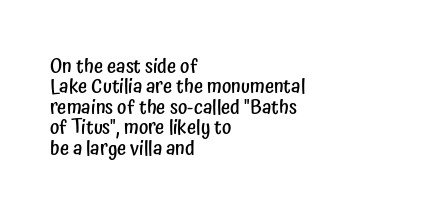
{"italic": "no", "bold": "semi", "underline": "no", "align": "left", "line_spacing": "tight", "line_spacing_ratio": 1.02, "letter_spacing": "normal", "letter_spacing_em": 0.0, "glyph_px": 20}
